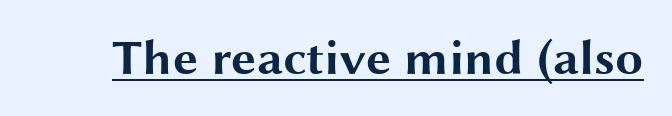
The image shows 50 px bold, wide sans-serif type, upright; set normal letter spacing, underlined; medium stroke contrast and a medium x-height.
